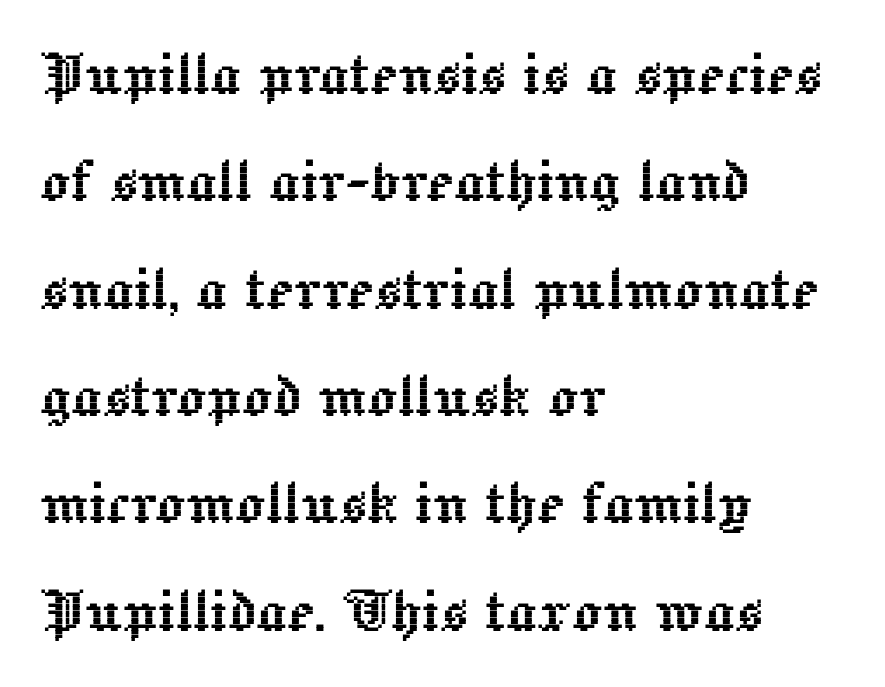
Here the glyphs are tracked normally, forming tight word shapes. In terms of leading, this rendering sits right in the middle. Letters rest on an invisible, unmarked baseline. This sample has the flowing, uneven cadence of proportional lettering.
